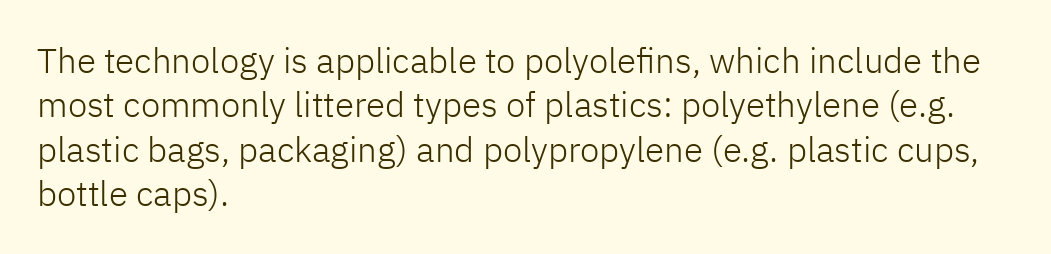
{"serif": "no", "italic": "no", "bold": "no", "weight": "light", "width": "normal", "stroke_contrast": "low", "x_height": "medium", "monospaced": "no", "underline": "no", "align": "left", "line_spacing": "normal", "line_spacing_ratio": 1.27, "letter_spacing": "normal", "letter_spacing_em": 0.0, "glyph_px": 35}
